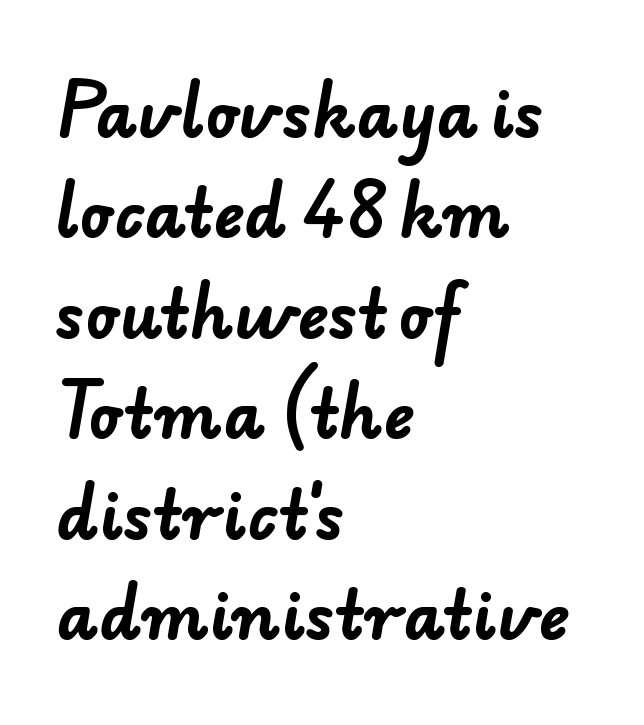
All the whitespace from short lines collects on the right. Does the leading feel generous? No, just average. Is the letter spacing exaggerated? No — it looks like the ordinary default. Check the space under the baseline: it is left empty. Varying glyph widths throughout — classic text-font behaviour.
